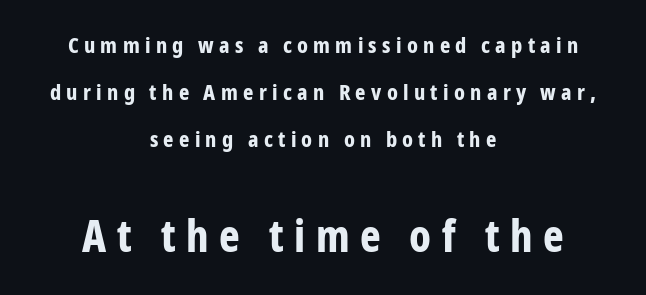
Proportional: the letters do not fall into vertical columns. Has an underline been added? It has not. A great deal of white space separates one row of letters from the next. Tall strokes in this sample are plumb rather than angled. The type family on display is of the sans-serif kind.
